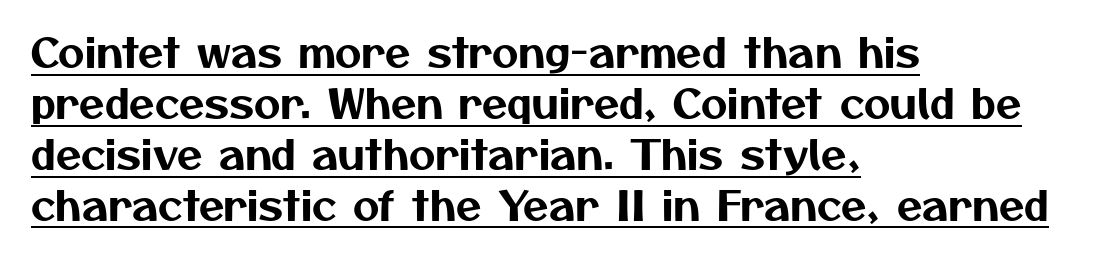
A typographer would call this underscored text. Leftover space on each line is placed entirely after the last word. Nobody touched the tracking dial on this one. Typographically, this falls in the sans-serif category. The letters advance in unequal steps, a hallmark of proportional type.
